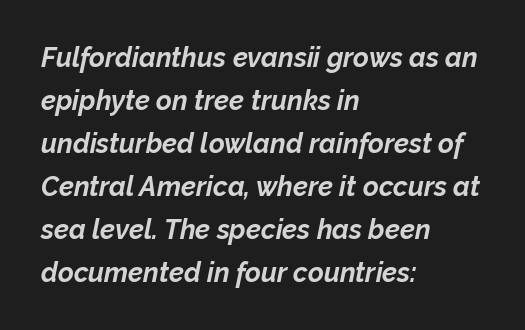
The image shows 27 px bold type, italic (leaning right); set left-aligned, normal line spacing (1.59x), normal letter spacing, not underlined.
